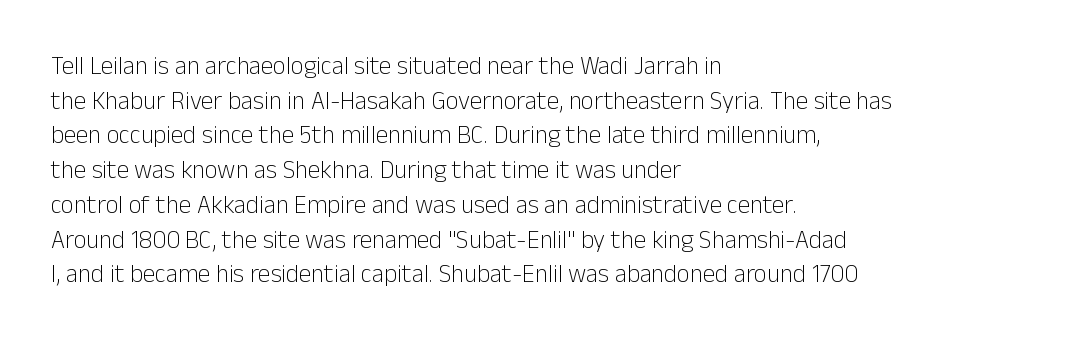
The image shows 25 px text type, upright; set left-aligned, normal line spacing (1.39x), normal letter spacing, not underlined.
